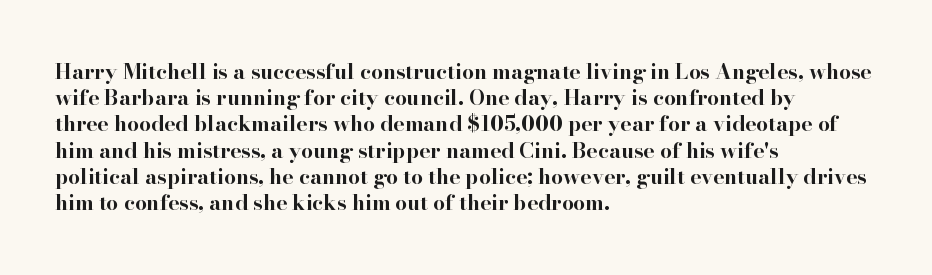
Q: Is the text bold? A: Yes.
Q: Is the text italic (slanted)? A: No, it is upright.
Q: Is the text underlined? A: No.
Q: How is the paragraph aligned? A: Left-aligned.
Q: Is the spacing between letters normal or unusually wide? A: Normal.
Q: Is the spacing between lines tight, normal or loose? A: Normal.
